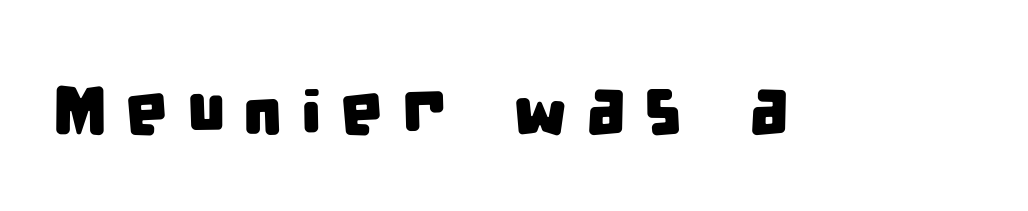
Q: Is the typeface a serif or a sans-serif typeface? A: Sans-serif.
Q: Is the text underlined? A: No.
Q: Is the spacing between letters normal or unusually wide? A: Unusually wide.
Q: Width (condensed, normal, or wide)? A: Condensed.
Q: Stroke contrast? A: Low.
Q: x-height? A: Large.
Q: Monospaced? A: No.
